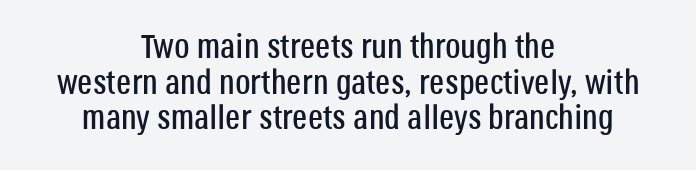
{"serif": "no", "italic": "no", "width": "condensed", "stroke_contrast": "low", "x_height": "large", "monospaced": "no", "underline": "no", "align": "center", "line_spacing": "tight", "line_spacing_ratio": 1.05, "letter_spacing": "normal", "letter_spacing_em": 0.0, "glyph_px": 34}
